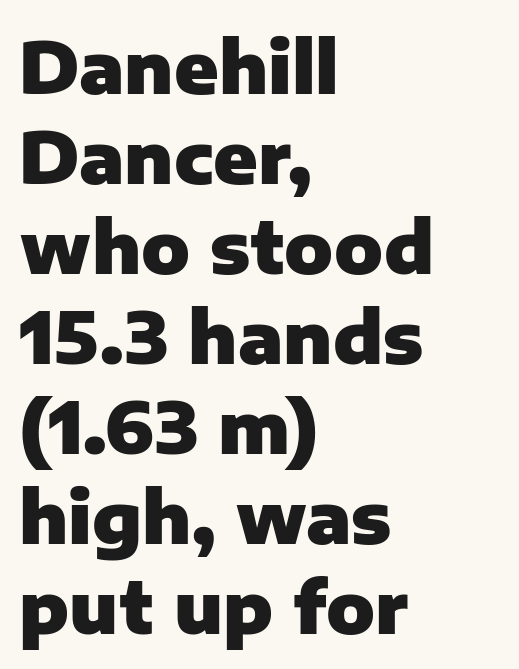
Q: Is the text bold? A: Yes.
Q: Is the text italic (slanted)? A: No, it is upright.
Q: Is the typeface a serif or a sans-serif typeface? A: Sans-serif.
Q: Is the text underlined? A: No.
Q: How is the paragraph aligned? A: Left-aligned.
Q: Is the spacing between letters normal or unusually wide? A: Normal.
Q: Is the spacing between lines tight, normal or loose? A: Normal.
Q: Width (condensed, normal, or wide)? A: Normal.
Q: Stroke contrast? A: Low.
Q: x-height? A: Medium.
Q: Monospaced? A: No.
